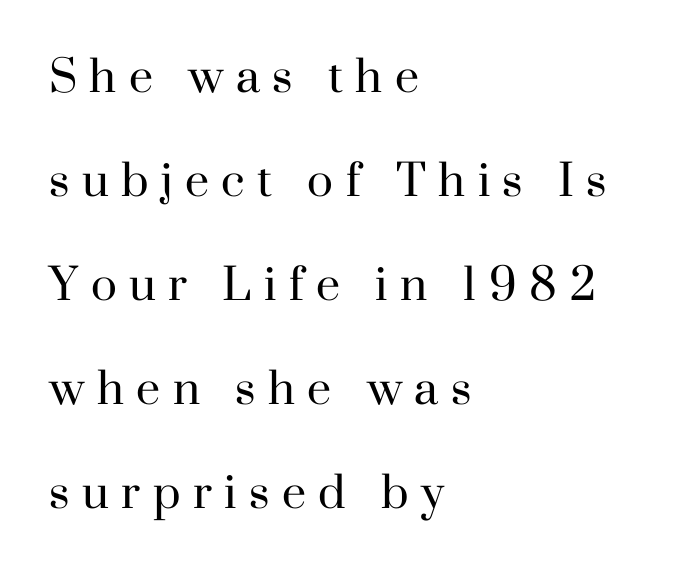
Varying glyph widths throughout — classic text-font behaviour. Unmarked baselines from the first word to the last. This sample is left-justified, so line endings fall wherever the words run out. Look at the tracking — it's clearly loosened, letters drifting apart. Yep, those are serifs on the letters.
